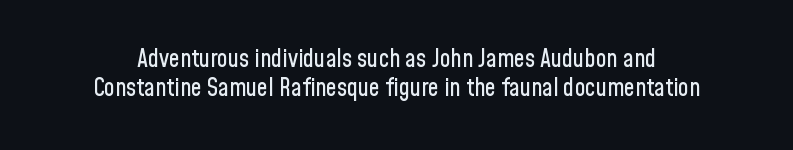
{"italic": "no", "underline": "no", "line_spacing_ratio": 1.21, "letter_spacing": "normal", "letter_spacing_em": 0.0, "glyph_px": 24}
